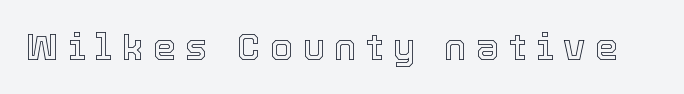
Q: Is the text italic (slanted)? A: No, it is upright.
Q: Is the text underlined? A: No.
Q: Is the spacing between letters normal or unusually wide? A: Unusually wide.
Q: Width (condensed, normal, or wide)? A: Normal.
Q: x-height? A: Medium.
Q: Monospaced? A: No.
